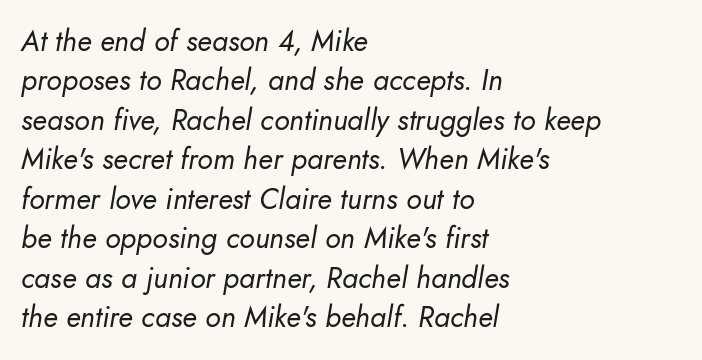
{"italic": "yes", "lean": "right", "slant_degrees": 10, "bold": "no", "weight": "regular", "width": "normal", "stroke_contrast": "low", "x_height": "small", "monospaced": "no", "underline": "no", "align": "left", "line_spacing": "normal", "line_spacing_ratio": 1.36, "letter_spacing": "normal", "letter_spacing_em": 0.0, "glyph_px": 29}
